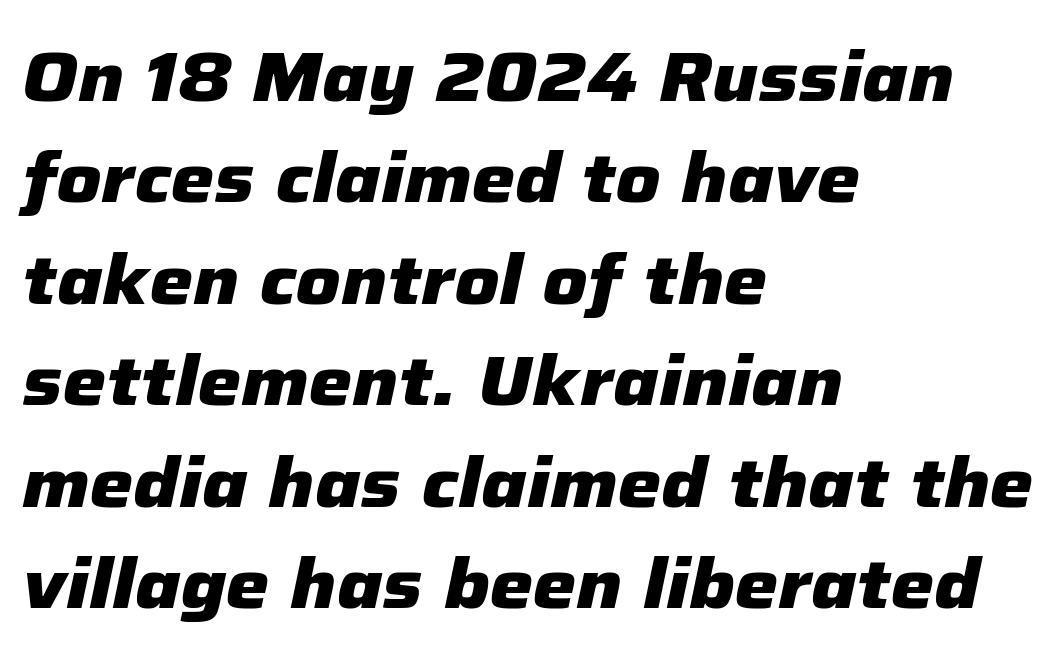
{"italic": "yes", "lean": "right", "slant_degrees": 12, "bold": "yes", "weight": "heavy", "width": "normal", "stroke_contrast": "low", "x_height": "medium", "monospaced": "no", "underline": "no", "align": "left", "line_spacing": "normal", "line_spacing_ratio": 1.47, "letter_spacing": "normal", "letter_spacing_em": 0.0, "glyph_px": 69}
